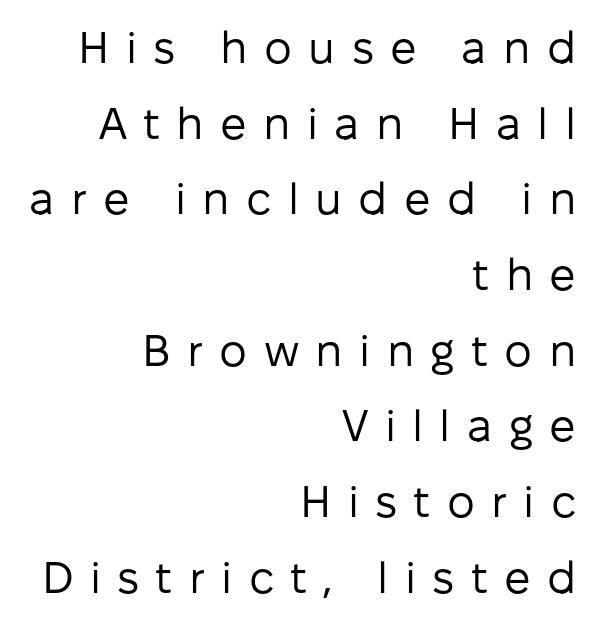
The lettering stays uniformly vertical, giving the passage a roman look. Unbolded letterforms with no extra heft. There is plenty of visible air inserted between adjacent glyphs. Character widths vary here, with narrow letters taking less room than wide ones. You can tell from the bare stems that sans-serif type was used.
